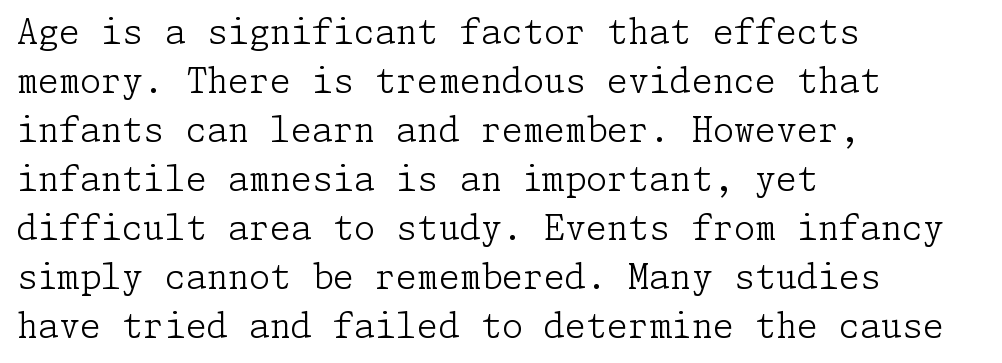
Q: Is the text bold? A: No.
Q: Is the text italic (slanted)? A: No, it is upright.
Q: Is the typeface a serif or a sans-serif typeface? A: Serif.
Q: Is the text underlined? A: No.
Q: How is the paragraph aligned? A: Left-aligned.
Q: Is the spacing between letters normal or unusually wide? A: Normal.
Q: Is the spacing between lines tight, normal or loose? A: Normal.
Q: Width (condensed, normal, or wide)? A: Normal.
Q: Stroke contrast? A: Low.
Q: x-height? A: Medium.
